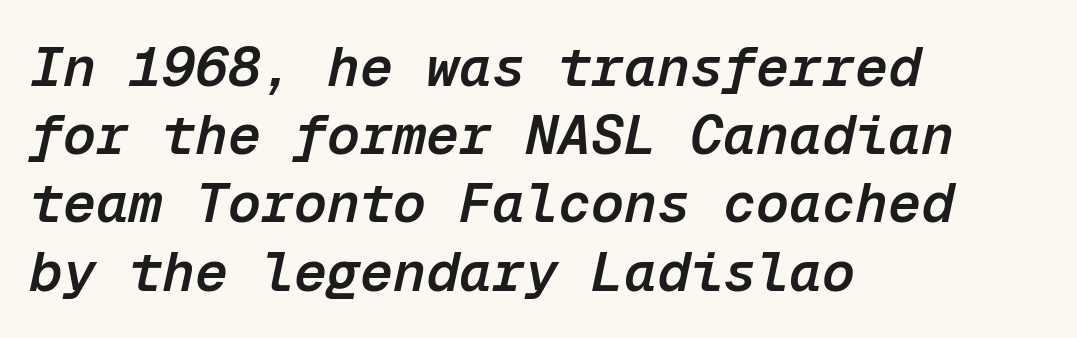
Q: Is the text bold? A: Semi-bold.
Q: Is the text italic (slanted)? A: Yes, it leans right by about 12 degrees.
Q: Is the text underlined? A: No.
Q: How is the paragraph aligned? A: Left-aligned.
Q: Is the spacing between letters normal or unusually wide? A: Normal.
Q: Width (condensed, normal, or wide)? A: Normal.
Q: Stroke contrast? A: Low.
Q: x-height? A: Medium.
Q: Monospaced? A: Yes.
